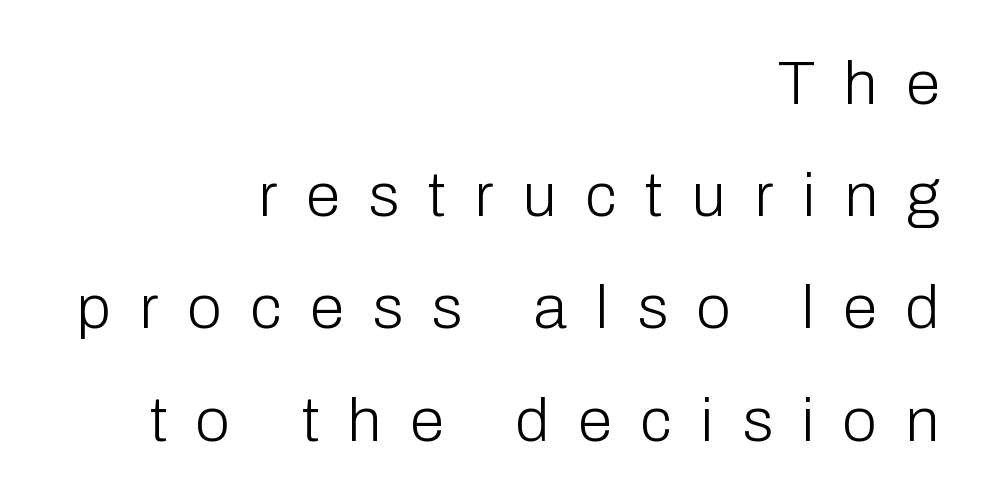
Q: Is the text bold? A: No.
Q: Is the text italic (slanted)? A: No, it is upright.
Q: Is the typeface a serif or a sans-serif typeface? A: Sans-serif.
Q: Is the text underlined? A: No.
Q: How is the paragraph aligned? A: Right-aligned.
Q: Is the spacing between letters normal or unusually wide? A: Unusually wide.
Q: Width (condensed, normal, or wide)? A: Normal.
Q: Stroke contrast? A: Low.
Q: x-height? A: Medium.
Q: Monospaced? A: No.
